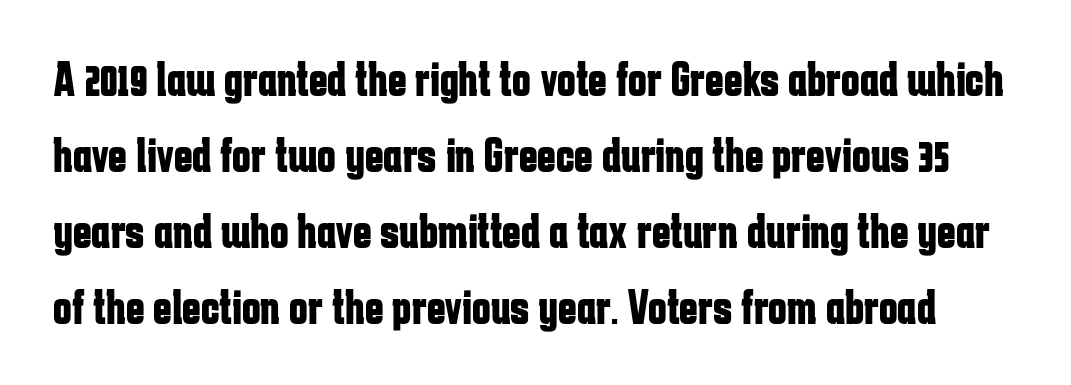
The letters advance in unequal steps, a hallmark of proportional type. Typographic density is high because the face is bold. The text was rendered using a sans face with plain stroke endings. Underline: absent. Horizontal bands of white between lines are of average thickness. Spacing between characters is what you'd get straight out of the box.
